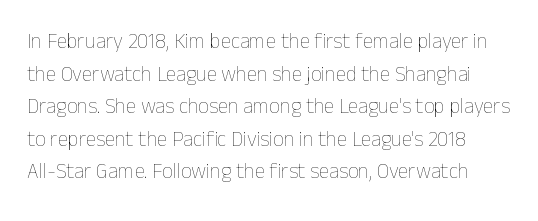
A light-to-regular cut is what we see here. Words appear dense and cohesive because spacing is normal. The lettering stays uniformly vertical, giving the passage a roman look. Plain, unruled lines of type. Quick note: interline space is typical.
